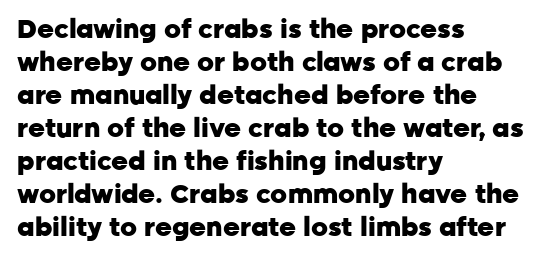
The image shows 26 px bold type, upright; set left-aligned, normal line spacing (1.27x), normal letter spacing, not underlined.
